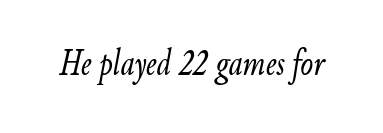
The image shows 38 px light, condensed type, italic (leaning right); set normal letter spacing, not underlined; low stroke contrast and a small x-height.
